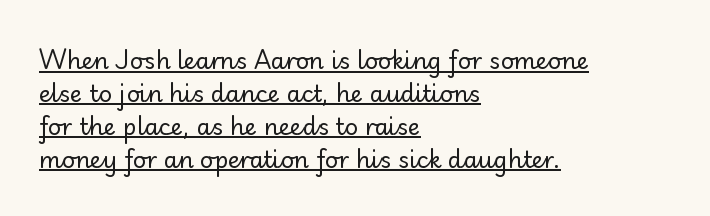
Every character sits straight up, as roman type does. Notice how descenders clear the ascenders below comfortably — that's standard leading. Inter-character spacing is left at the font's built-in metrics. Stems and bowls with no extra thickness — not bold.
